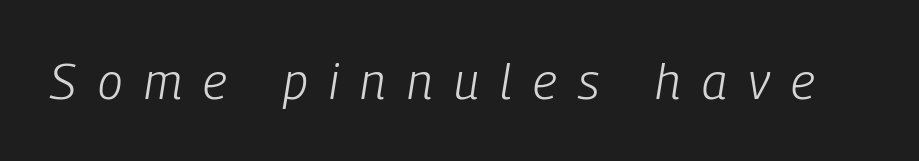
The typeface has the unassuming heft of standard copy or less. Only glyphs here, with clear space below each row. These lines were composed using italics. Is this a fixed-width face? No — the glyphs have proportional, varying widths.
